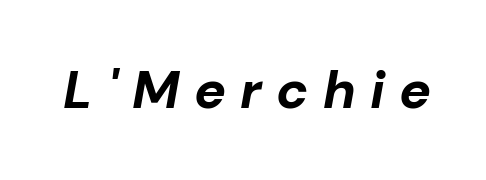
Q: Is the text bold? A: Yes.
Q: Is the text italic (slanted)? A: Yes, it leans right by about 10 degrees.
Q: Is the text underlined? A: No.
Q: Is the spacing between letters normal or unusually wide? A: Unusually wide.
Q: Width (condensed, normal, or wide)? A: Normal.
Q: Stroke contrast? A: Low.
Q: x-height? A: Medium.
Q: Monospaced? A: No.
